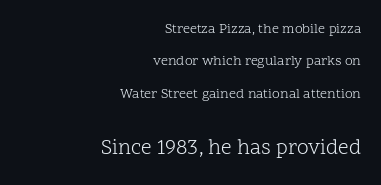
Q: Is the text bold? A: No.
Q: Is the text italic (slanted)? A: No, it is upright.
Q: Is the text underlined? A: No.
Q: How is the paragraph aligned? A: Right-aligned.
Q: Is the spacing between letters normal or unusually wide? A: Normal.
Q: Is the spacing between lines tight, normal or loose? A: Loose.
Q: Which block of text is set in a larger size, the first (top) or the second (bottom)? A: The second (bottom) one.
